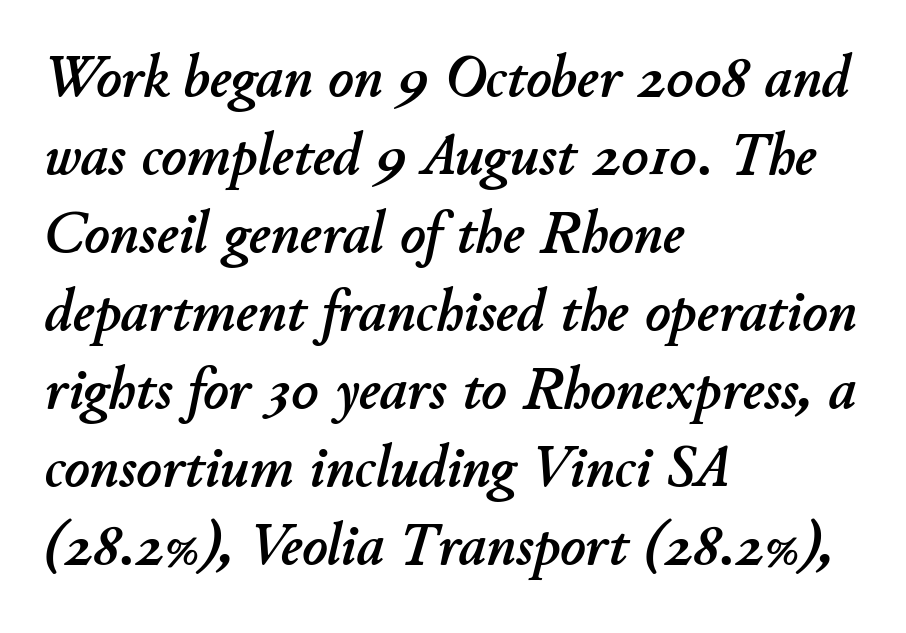
The words here are not underlined. Each line starts at the same left margin while the right side varies. The designer left line spacing at the default. Varying glyph widths throughout — classic text-font behaviour. The text carries the slant typical of an italic or oblique font. You could call the tracking neutral — neither tight nor loose.
